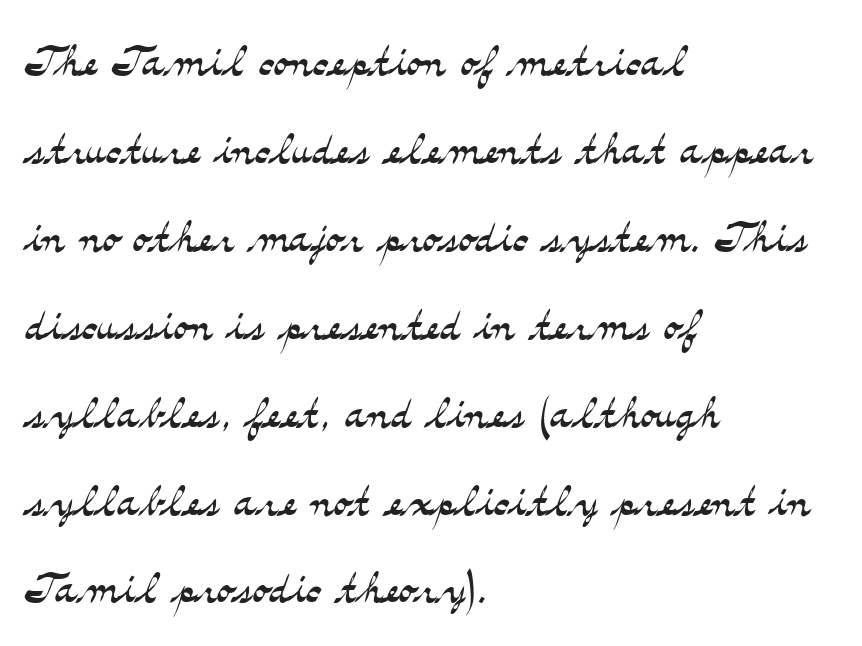
The string is rendered with underlining switched off. Default kerning and tracking; the words read as compact shapes. Think of a printed novel: that variable character pitch is what you see here. Normally led — the rows are evenly, conventionally spaced. Note: serifs present on the glyphs.
